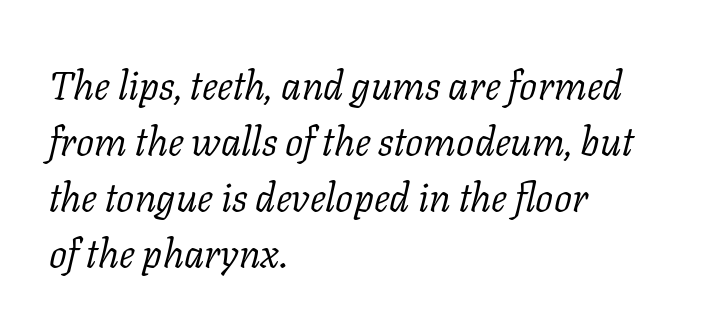
It's the slanting kind of type. You can tell from the footed stems that serif type was used. You could not count columns in this text — the font is proportionally spaced. Stroke thickness stays within the range of a standard reading face or lighter.
